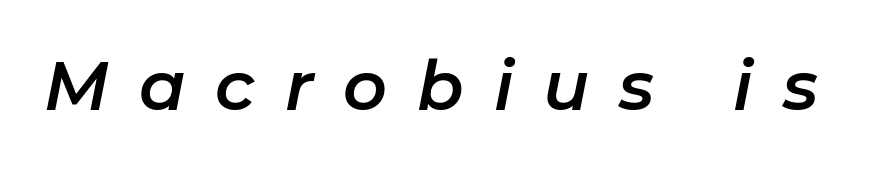
The specimen reads as italic at a glance. The type is letterspaced generously, with wide tracking. Character widths vary here, with narrow letters taking less room than wide ones. The glyphs are unaccompanied by any horizontal stroke below them.
